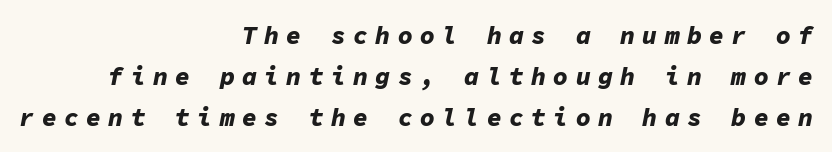
The lettering tilts uniformly, giving the passage an italic look. The rendering inserts visible extra space after every character. This block has exactly the height ordinary leading produces. The glyphs have the mass of a bold cut.
